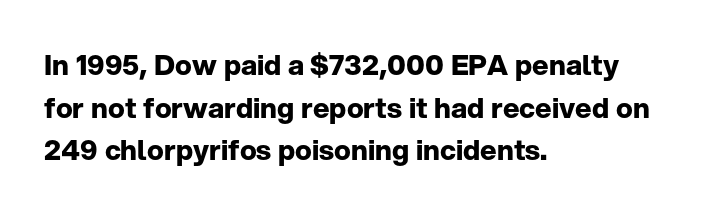
The image shows 28 px bold sans-serif type, upright; set left-aligned, normal line spacing (1.52x), normal letter spacing, not underlined; low stroke contrast and a medium x-height.
